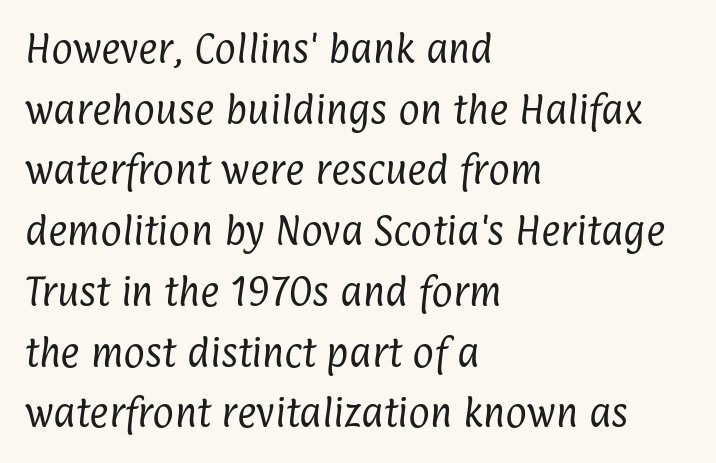
{"serif": "no", "bold": "no", "weight": "regular", "width": "condensed", "stroke_contrast": "low", "x_height": "medium", "monospaced": "no", "underline": "no", "align": "left", "line_spacing_ratio": 1.84, "letter_spacing": "normal", "letter_spacing_em": 0.0, "glyph_px": 33}
